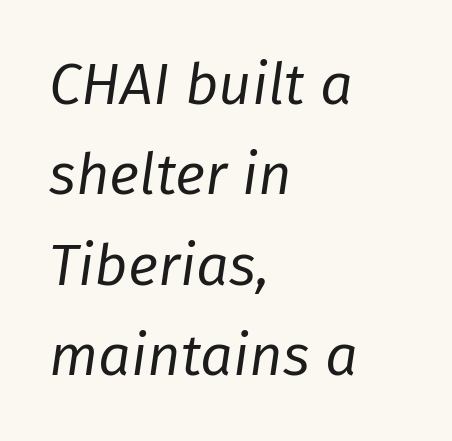
The image shows 58 px regular-weight type, italic (leaning right); set left-aligned, normal line spacing (1.56x), normal letter spacing, not underlined; low stroke contrast and a medium x-height.
